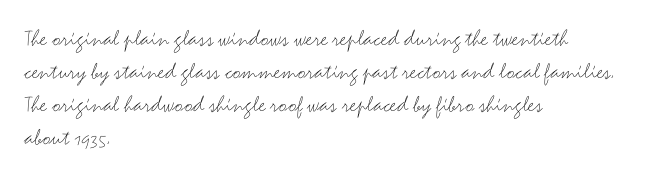
The image shows 24 px text type; set left-aligned, normal line spacing (1.37x), normal letter spacing, not underlined.
